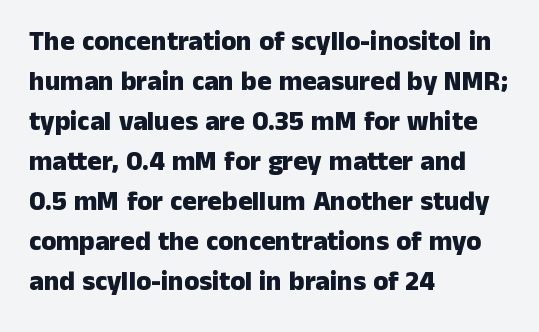
The image shows 27 px bold type, upright; set left-aligned, normal line spacing (1.48x), normal letter spacing, not underlined.
